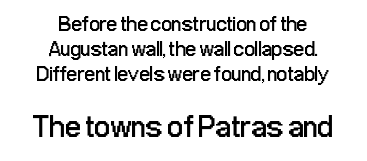
{"serif": "no", "italic": "no", "bold": "no", "weight": "regular", "width": "condensed", "stroke_contrast": "low", "x_height": "medium", "monospaced": "no", "underline": "no", "align": "center", "line_spacing_ratio": 1.18, "letter_spacing": "normal", "letter_spacing_em": 0.0, "larger_block": "second", "size_ratio": 1.48, "glyph_px": 31}
